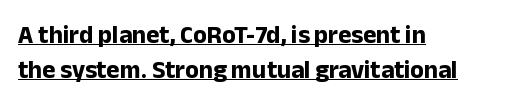
Q: Is the text bold? A: Yes.
Q: Is the text italic (slanted)? A: No, it is upright.
Q: Is the text underlined? A: Yes.
Q: How is the paragraph aligned? A: Left-aligned.
Q: Is the spacing between letters normal or unusually wide? A: Normal.
Q: Is the spacing between lines tight, normal or loose? A: Normal.
